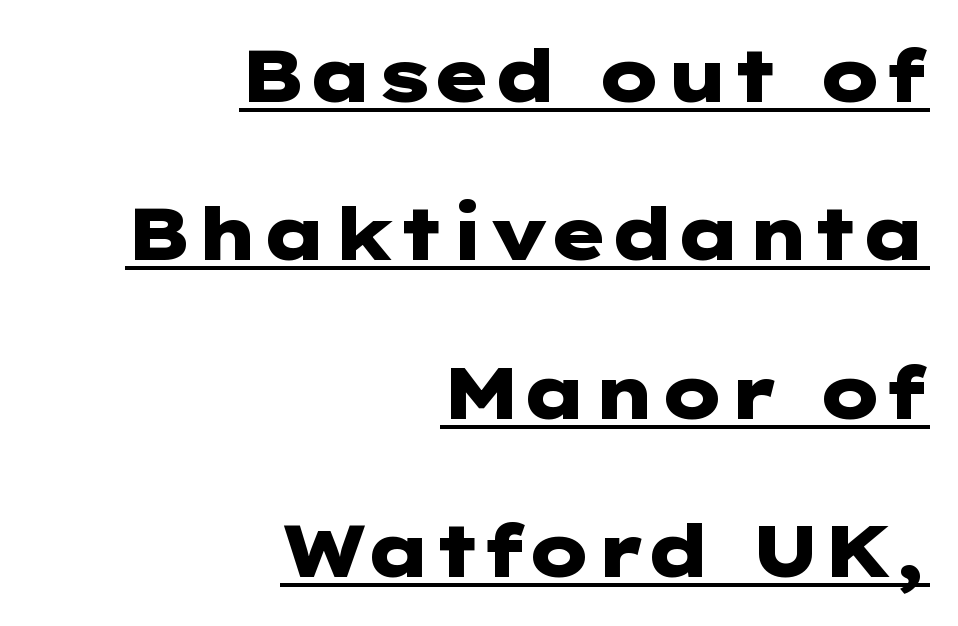
Q: Is the text bold? A: Yes.
Q: Is the text italic (slanted)? A: No, it is upright.
Q: Is the typeface a serif or a sans-serif typeface? A: Sans-serif.
Q: Is the text underlined? A: Yes.
Q: How is the paragraph aligned? A: Right-aligned.
Q: Is the spacing between letters normal or unusually wide? A: Normal.
Q: Is the spacing between lines tight, normal or loose? A: Loose.
Q: Width (condensed, normal, or wide)? A: Wide.
Q: Stroke contrast? A: Low.
Q: x-height? A: Medium.
